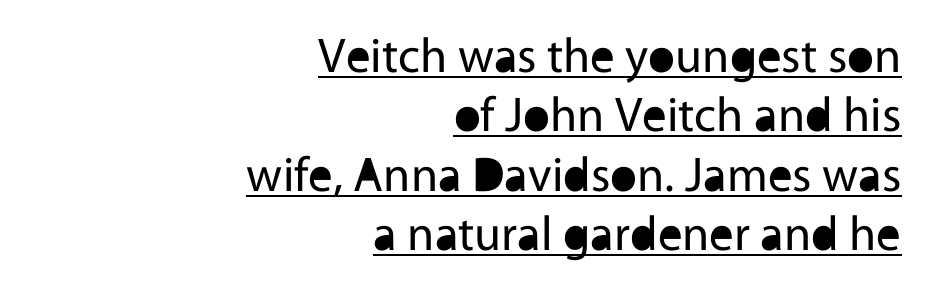
{"serif": "no", "italic": "no", "bold": "no", "weight": "regular", "width": "normal", "x_height": "medium", "monospaced": "no", "underline": "yes", "align": "right", "line_spacing_ratio": 1.21, "letter_spacing": "normal", "letter_spacing_em": 0.0, "glyph_px": 49}
